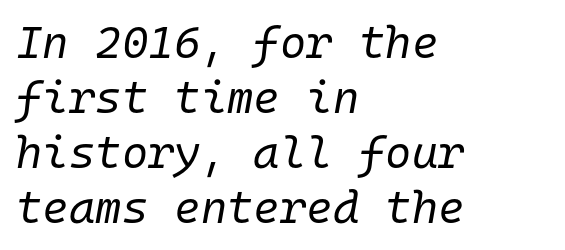
{"italic": "yes", "lean": "right", "slant_degrees": 10, "bold": "no", "weight": "regular", "width": "normal", "stroke_contrast": "low", "x_height": "medium", "monospaced": "yes", "underline": "no", "align": "left", "line_spacing_ratio": 1.22, "letter_spacing": "normal", "letter_spacing_em": 0.0, "glyph_px": 45}
